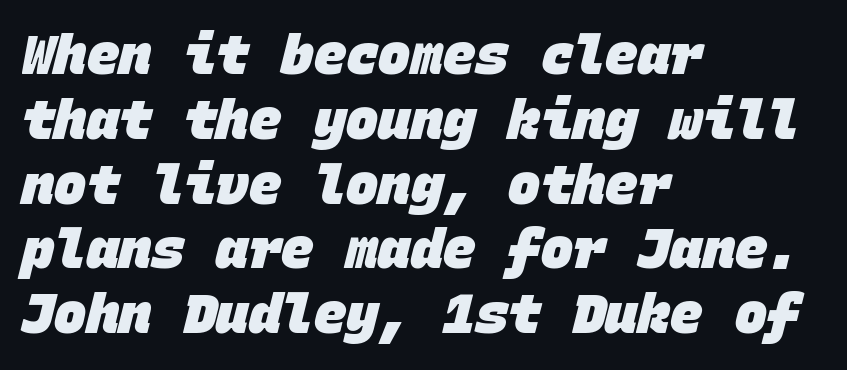
The image shows 54 px heavy sans-serif type, monospaced; set left-aligned, line spacing 1.2x, normal letter spacing, not underlined; low stroke contrast and a large x-height.
